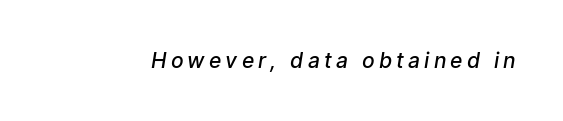
{"bold": "semi", "underline": "no", "letter_spacing": "wide", "letter_spacing_em": 0.2, "glyph_px": 21}
